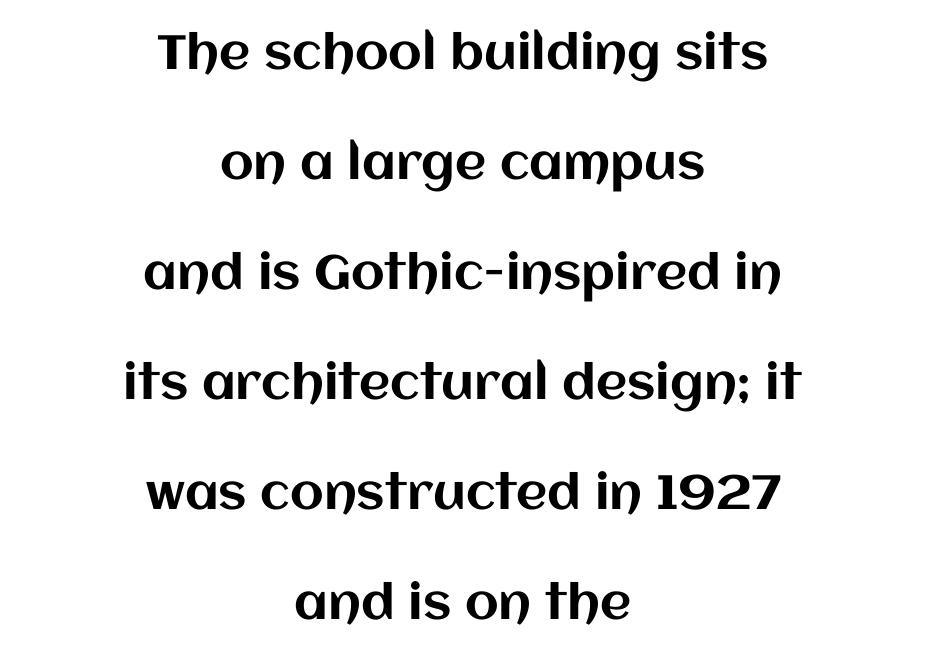
Q: Is the text italic (slanted)? A: No, it is upright.
Q: Is the text underlined? A: No.
Q: How is the paragraph aligned? A: Centered.
Q: Is the spacing between letters normal or unusually wide? A: Normal.
Q: Is the spacing between lines tight, normal or loose? A: Loose.
Q: Width (condensed, normal, or wide)? A: Normal.
Q: Stroke contrast? A: Medium.
Q: x-height? A: Large.
Q: Monospaced? A: No.
